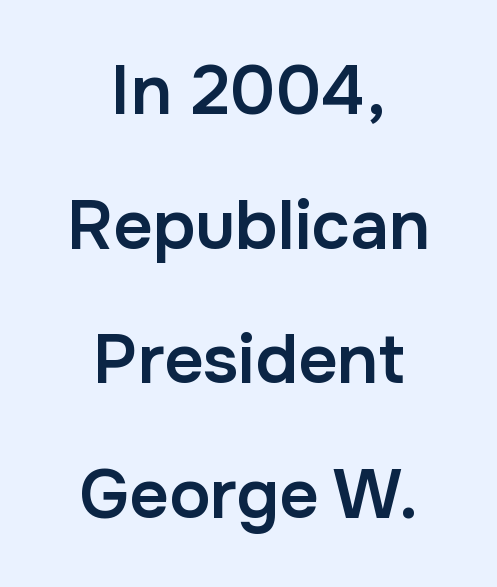
{"serif": "no", "italic": "no", "bold": "semi", "weight": "semibold", "width": "normal", "stroke_contrast": "low", "x_height": "medium", "monospaced": "no", "underline": "no", "align": "center", "line_spacing": "loose", "line_spacing_ratio": 1.95, "letter_spacing": "normal", "letter_spacing_em": 0.0, "glyph_px": 69}
